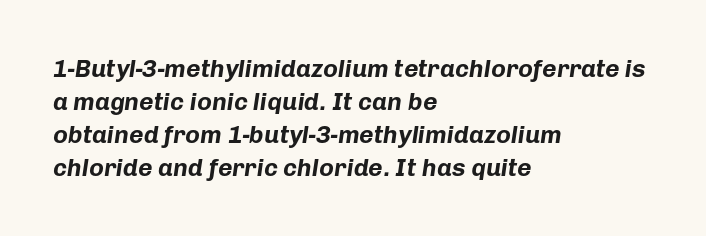
Q: Is the text bold? A: Yes.
Q: Is the text italic (slanted)? A: Yes, it leans right by about 8 degrees.
Q: Is the text underlined? A: No.
Q: How is the paragraph aligned? A: Left-aligned.
Q: Is the spacing between letters normal or unusually wide? A: Normal.
Q: Is the spacing between lines tight, normal or loose? A: Normal.
